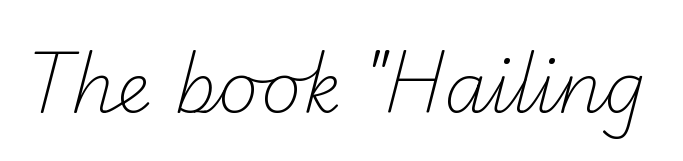
The image shows 70 px light sans-serif type; set normal letter spacing, not underlined; low stroke contrast and a small x-height.
